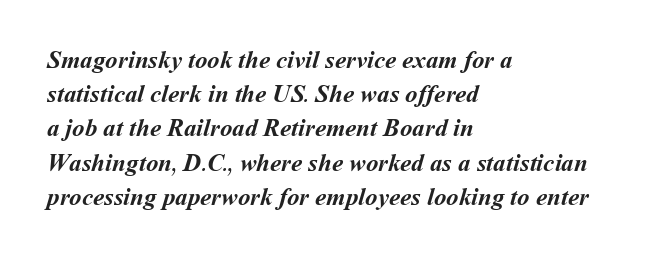
Visually the block forms a straight wall on the left and a jagged coastline on the right. The strokes are fattened all the way to bold. Each row of text sits above clean, open space. Notice how descenders clear the ascenders below comfortably — that's standard leading.
